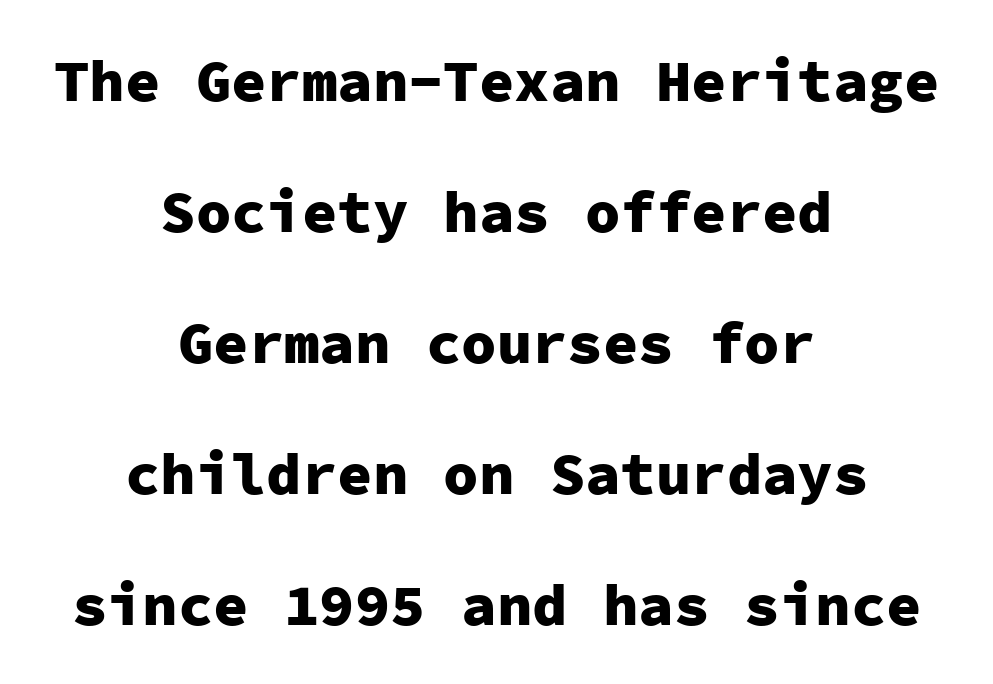
{"serif": "no", "italic": "no", "bold": "yes", "weight": "heavy", "width": "normal", "stroke_contrast": "low", "x_height": "medium", "monospaced": "yes", "underline": "no", "align": "center", "line_spacing": "loose", "line_spacing_ratio": 2.22, "letter_spacing": "normal", "letter_spacing_em": 0.0, "glyph_px": 59}
